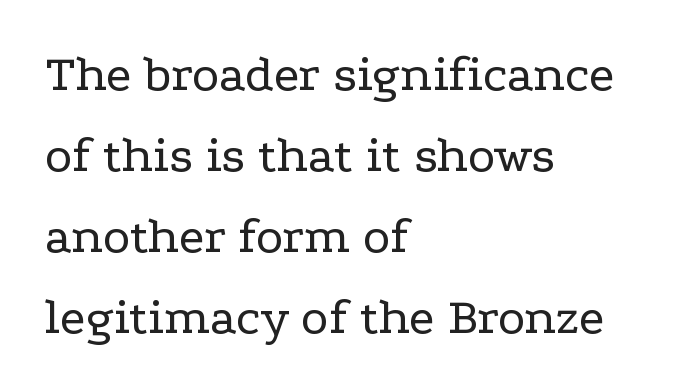
Q: Is the text bold? A: No.
Q: Is the text italic (slanted)? A: No, it is upright.
Q: Is the typeface a serif or a sans-serif typeface? A: Serif.
Q: Is the text underlined? A: No.
Q: How is the paragraph aligned? A: Left-aligned.
Q: Is the spacing between letters normal or unusually wide? A: Normal.
Q: Is the spacing between lines tight, normal or loose? A: Normal.
Q: Width (condensed, normal, or wide)? A: Wide.
Q: Stroke contrast? A: Low.
Q: x-height? A: Medium.
Q: Monospaced? A: No.
